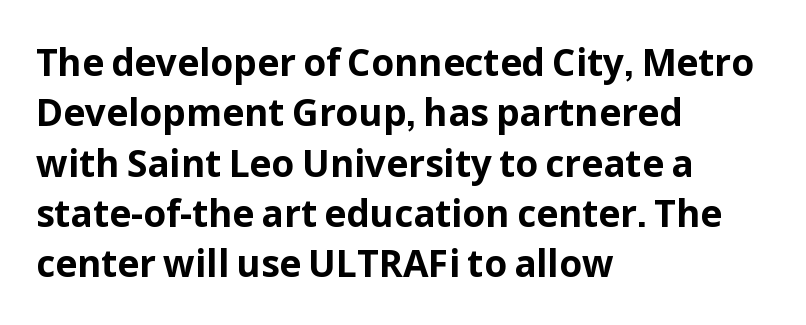
Q: Is the text bold? A: Yes.
Q: Is the text italic (slanted)? A: No, it is upright.
Q: Is the typeface a serif or a sans-serif typeface? A: Sans-serif.
Q: Is the text underlined? A: No.
Q: How is the paragraph aligned? A: Left-aligned.
Q: Is the spacing between letters normal or unusually wide? A: Normal.
Q: Is the spacing between lines tight, normal or loose? A: Normal.
Q: Width (condensed, normal, or wide)? A: Normal.
Q: Stroke contrast? A: Low.
Q: x-height? A: Medium.
Q: Monospaced? A: No.
